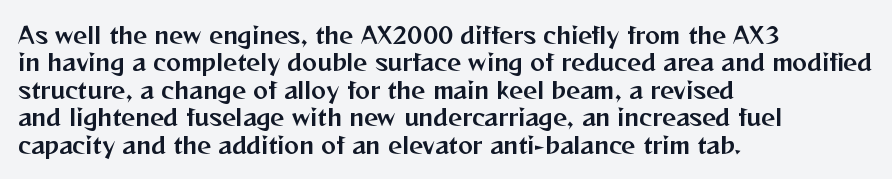
{"italic": "no", "underline": "no", "align": "left", "line_spacing": "normal", "line_spacing_ratio": 1.25, "letter_spacing": "normal", "letter_spacing_em": 0.0, "glyph_px": 22}
